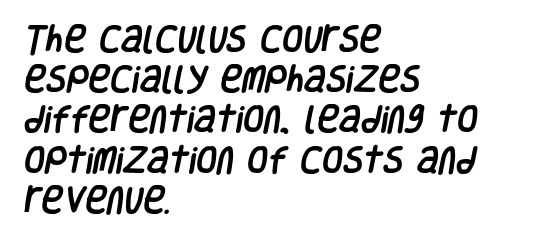
Q: Is the typeface a serif or a sans-serif typeface? A: Sans-serif.
Q: Is the text underlined? A: No.
Q: How is the paragraph aligned? A: Left-aligned.
Q: Is the spacing between letters normal or unusually wide? A: Normal.
Q: Is the spacing between lines tight, normal or loose? A: Normal.
Q: Width (condensed, normal, or wide)? A: Condensed.
Q: Stroke contrast? A: Low.
Q: x-height? A: Large.
Q: Monospaced? A: No.
